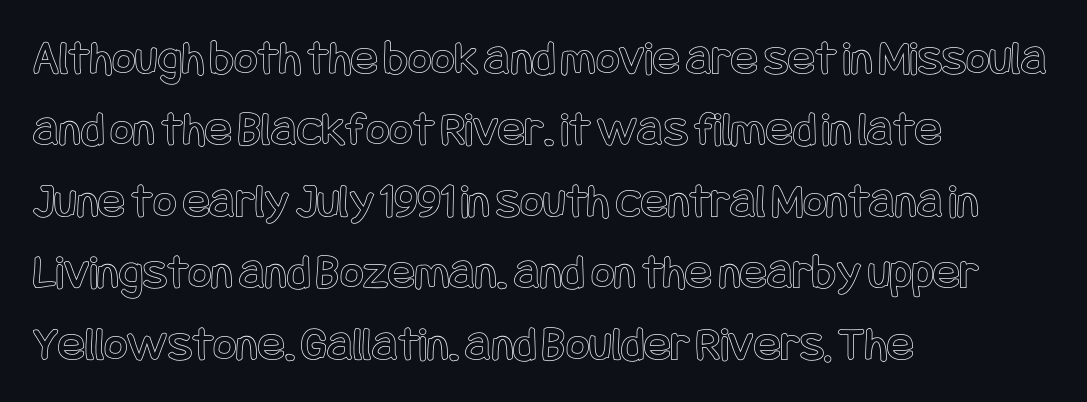
The image shows 50 px condensed type, upright; set left-aligned, normal line spacing (1.43x), normal letter spacing, not underlined; a large x-height.
